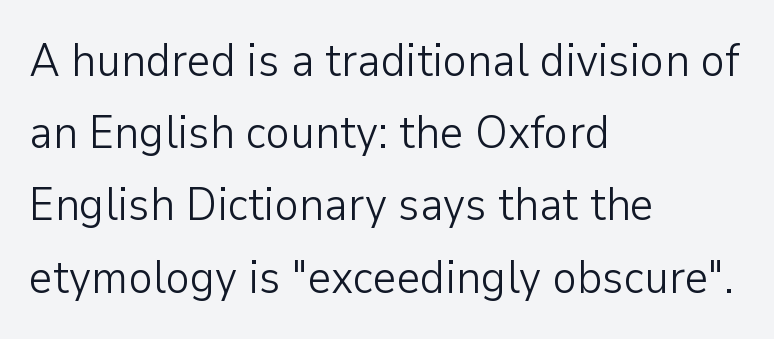
The image shows 46 px light sans-serif type, upright; set left-aligned, normal line spacing (1.57x), normal letter spacing, not underlined; low stroke contrast and a medium x-height.
